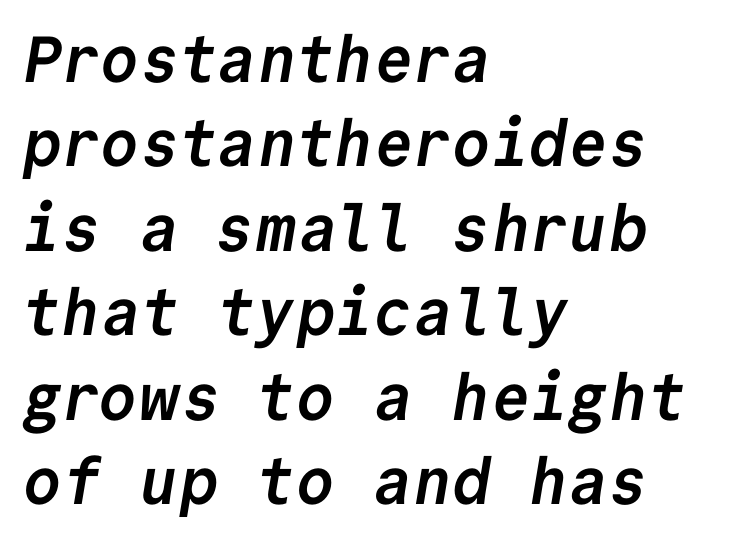
Q: Is the text bold? A: Yes.
Q: Is the typeface a serif or a sans-serif typeface? A: Sans-serif.
Q: Is the text underlined? A: No.
Q: How is the paragraph aligned? A: Left-aligned.
Q: Is the spacing between letters normal or unusually wide? A: Normal.
Q: Is the spacing between lines tight, normal or loose? A: Normal.
Q: Width (condensed, normal, or wide)? A: Normal.
Q: Stroke contrast? A: Low.
Q: x-height? A: Medium.
Q: Monospaced? A: Yes.
